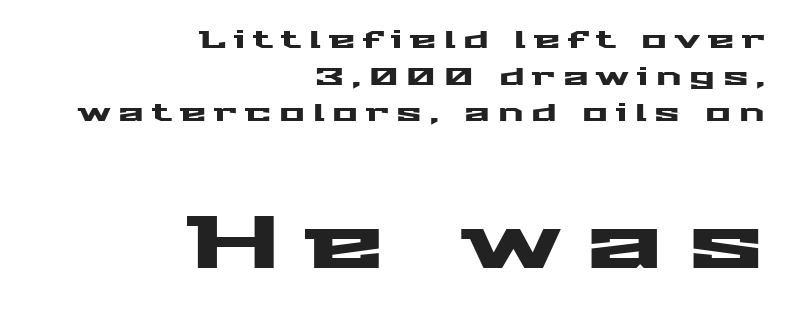
Q: Is the text italic (slanted)? A: No, it is upright.
Q: Is the typeface a serif or a sans-serif typeface? A: Sans-serif.
Q: Is the text underlined? A: No.
Q: How is the paragraph aligned? A: Right-aligned.
Q: Is the spacing between letters normal or unusually wide? A: Unusually wide.
Q: Is the spacing between lines tight, normal or loose? A: Normal.
Q: Which block of text is set in a larger size, the first (top) or the second (bottom)? A: The second (bottom) one.
Q: Width (condensed, normal, or wide)? A: Wide.
Q: Stroke contrast? A: Medium.
Q: x-height? A: Medium.
Q: Monospaced? A: No.
